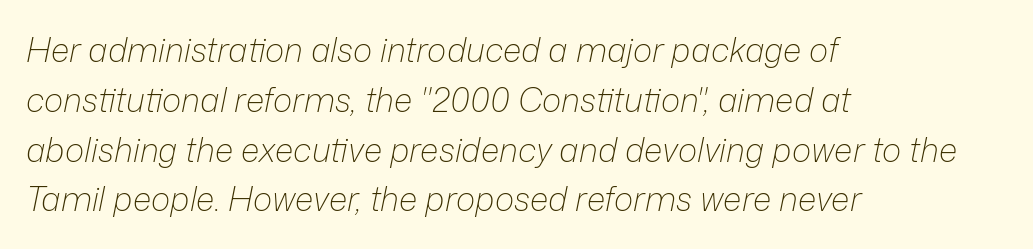
Q: Is the text bold? A: No.
Q: Is the text italic (slanted)? A: Yes, it leans right by about 12 degrees.
Q: Is the text underlined? A: No.
Q: How is the paragraph aligned? A: Left-aligned.
Q: Is the spacing between letters normal or unusually wide? A: Normal.
Q: Is the spacing between lines tight, normal or loose? A: Normal.
Q: Width (condensed, normal, or wide)? A: Normal.
Q: Stroke contrast? A: Low.
Q: x-height? A: Medium.
Q: Monospaced? A: No.
